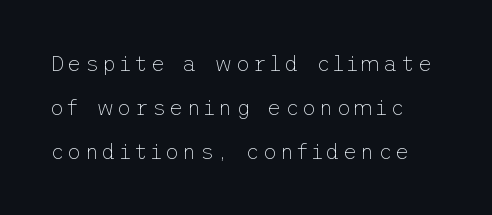
The letterforms sit at book weight or below. The space beneath each line is pristine and unruled. The letters stand upright; this is a roman face. These lines stand farther apart than default settings would place them.
